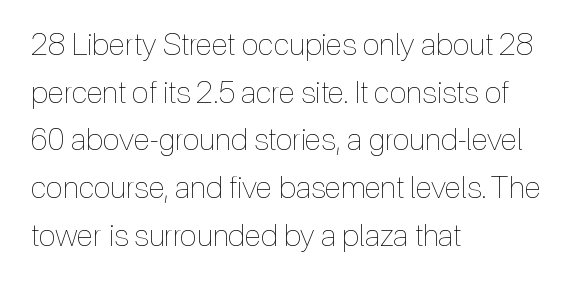
{"italic": "no", "bold": "no", "weight": "thin", "width": "condensed", "x_height": "medium", "monospaced": "no", "underline": "no", "align": "left", "line_spacing": "normal", "line_spacing_ratio": 1.54, "letter_spacing": "normal", "letter_spacing_em": 0.0, "glyph_px": 31}
